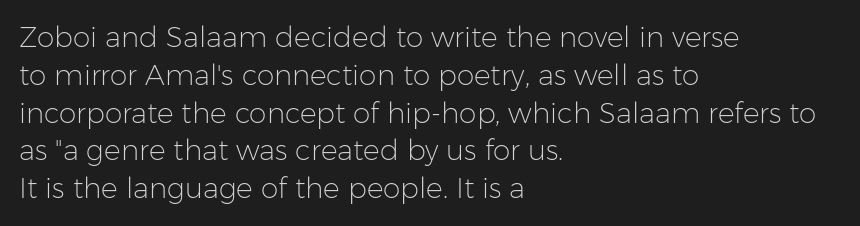
The passage shown is not bold in any degree. This sample is left-justified, so line endings fall wherever the words run out. Anything drawn beneath the words? Only blank space. The passage shown is typed in a proportional face where columns would drift. The tracking reads as untouched default to a designer's eye. Do the letters lean? They stand straight.
